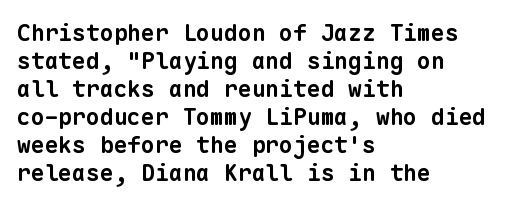
Q: Is the text bold? A: Yes.
Q: Is the text underlined? A: No.
Q: How is the paragraph aligned? A: Left-aligned.
Q: Is the spacing between letters normal or unusually wide? A: Normal.
